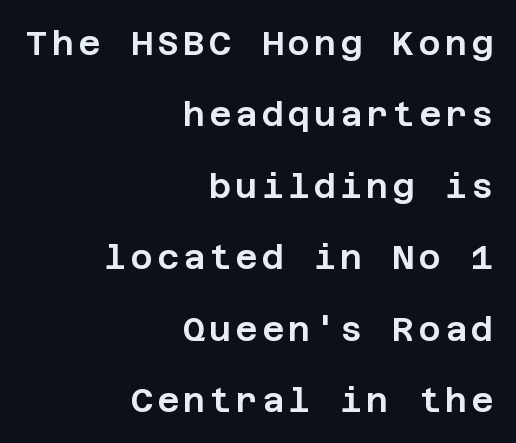
{"serif": "no", "italic": "no", "width": "normal", "stroke_contrast": "low", "x_height": "large", "underline": "no", "align": "right", "line_spacing": "loose", "line_spacing_ratio": 2.1, "glyph_px": 34}
